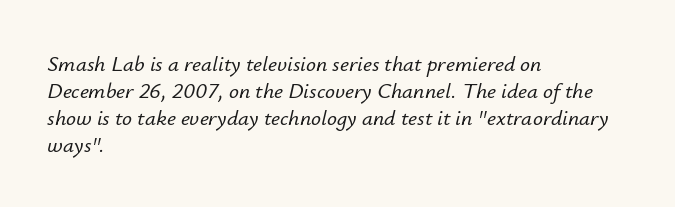
Letter spacing: default. The lines are quadded left. The specimen reads as italic at a glance. Plain, unruled lines of type.
